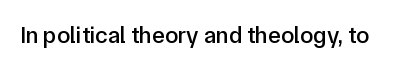
Q: Is the text italic (slanted)? A: No, it is upright.
Q: Is the text underlined? A: No.
Q: Is the spacing between letters normal or unusually wide? A: Normal.
